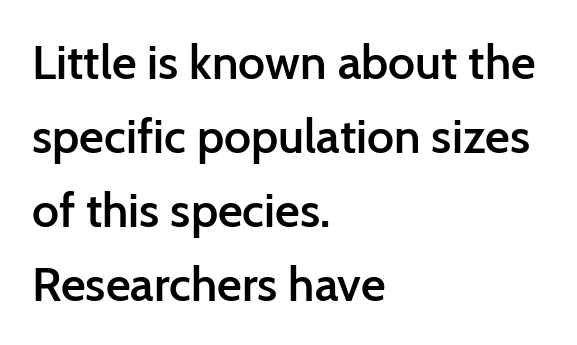
{"serif": "no", "italic": "no", "bold": "semi", "weight": "semibold", "width": "normal", "stroke_contrast": "low", "x_height": "medium", "monospaced": "no", "underline": "no", "align": "left", "line_spacing": "normal", "line_spacing_ratio": 1.54, "letter_spacing": "normal", "letter_spacing_em": 0.0, "glyph_px": 48}
